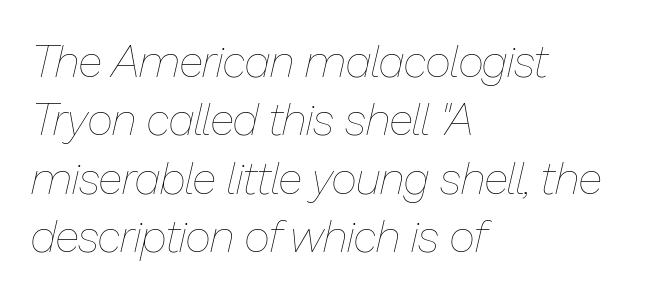
{"italic": "yes", "lean": "right", "slant_degrees": 13, "bold": "no", "weight": "thin", "width": "normal", "stroke_contrast": "low", "x_height": "medium", "monospaced": "no", "underline": "no", "align": "left", "line_spacing": "normal", "line_spacing_ratio": 1.3, "letter_spacing": "normal", "letter_spacing_em": 0.0, "glyph_px": 45}
